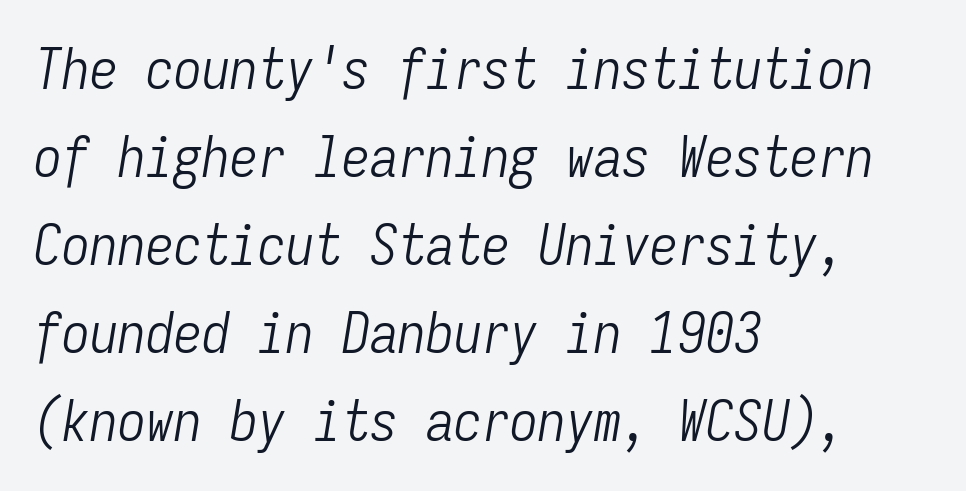
The letters look calm and open, with moderate or lighter stems. The setting favours the left margin, as ordinary paragraphs usually do. Just letters on the line, the space beneath them empty. Do the characters align in a grid? Yes, the font is monospaced. Observe the ordinary spacing: letters are neighbours, not strangers. Observe the lean: these are italic letterforms.
